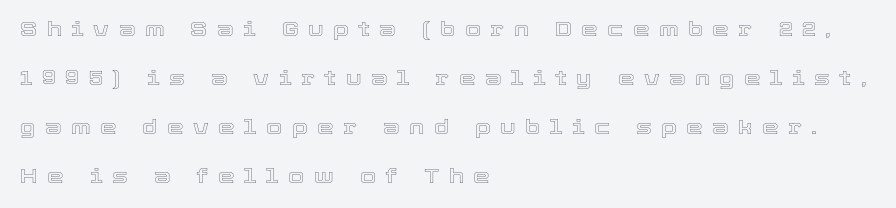
{"italic": "no", "underline": "no", "align": "left", "line_spacing": "loose", "line_spacing_ratio": 2.33, "letter_spacing": "wide", "letter_spacing_em": 0.45, "glyph_px": 21}
